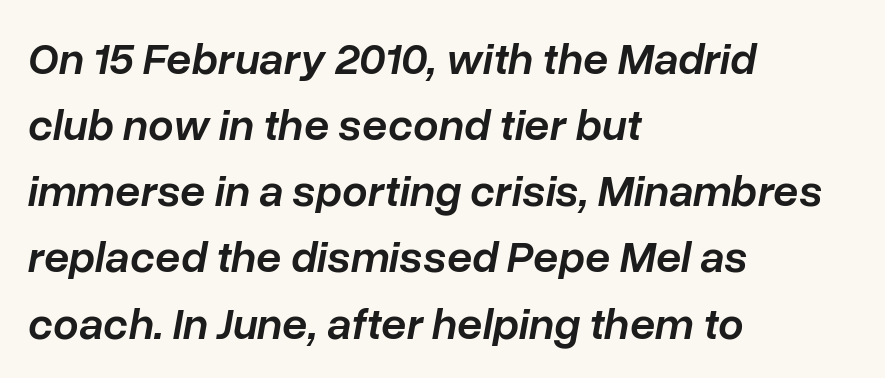
Q: Is the text bold? A: Semi-bold.
Q: Is the text italic (slanted)? A: Yes, it leans right by about 10 degrees.
Q: Is the text underlined? A: No.
Q: How is the paragraph aligned? A: Left-aligned.
Q: Is the spacing between letters normal or unusually wide? A: Normal.
Q: Is the spacing between lines tight, normal or loose? A: Normal.
Q: Width (condensed, normal, or wide)? A: Normal.
Q: Stroke contrast? A: Low.
Q: x-height? A: Medium.
Q: Monospaced? A: No.
